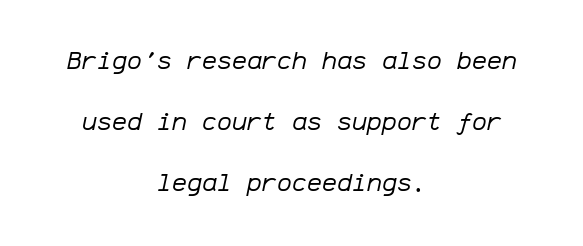
Q: Is the text bold? A: No.
Q: Is the text italic (slanted)? A: Yes, it leans right by about 12 degrees.
Q: Is the text underlined? A: No.
Q: How is the paragraph aligned? A: Centered.
Q: Is the spacing between letters normal or unusually wide? A: Normal.
Q: Is the spacing between lines tight, normal or loose? A: Loose.
